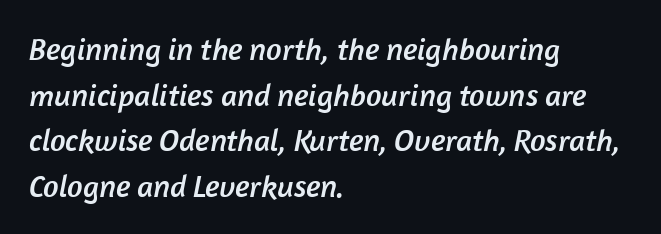
Vertically, the passage feels balanced, rows spaced as you'd expect. You could not count columns in this text — the font is proportionally spaced. Caption: multi-line text, flush left, ragged right. Note: no serifs on the glyphs. Only glyphs here, with clear space below each row.
